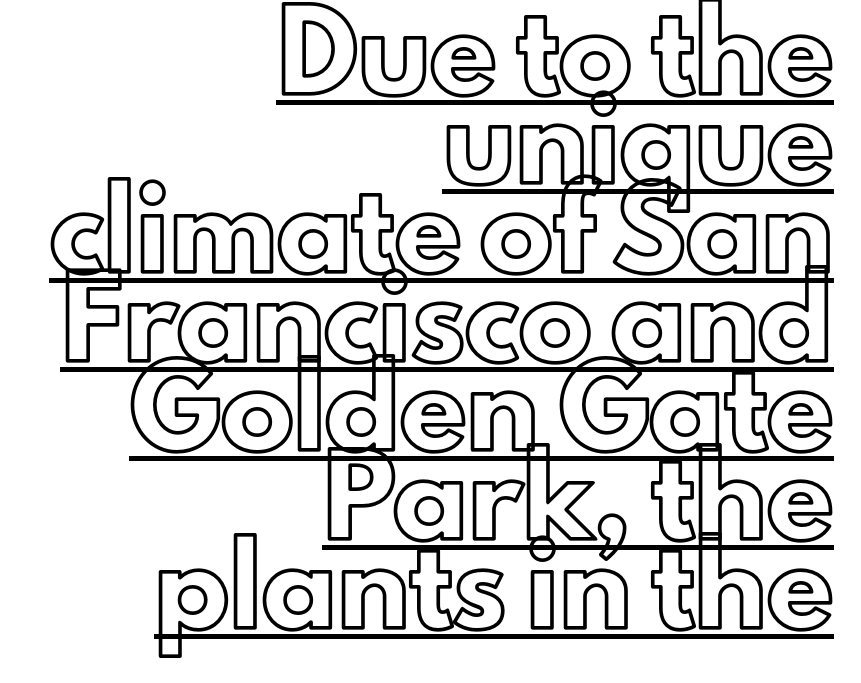
The horizontal fit of the characters is conventional and even. This sample carries an underscore along the baseline area. Tall strokes in this sample are plumb rather than angled. Is this a fixed-width face? No — the glyphs have proportional, varying widths. Short and long lines alike share a common ending point at right.
